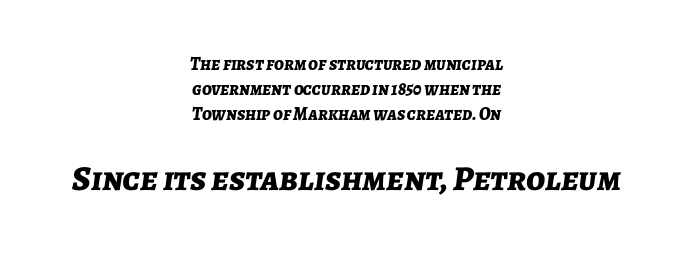
{"italic": "yes", "lean": "right", "slant_degrees": 7, "bold": "yes", "weight": "bold", "width": "normal", "stroke_contrast": "low", "x_height": "medium", "monospaced": "no", "underline": "no", "align": "center", "line_spacing": "normal", "line_spacing_ratio": 1.38, "letter_spacing": "normal", "letter_spacing_em": 0.0, "larger_block": "second", "size_ratio": 1.94, "glyph_px": 35}
